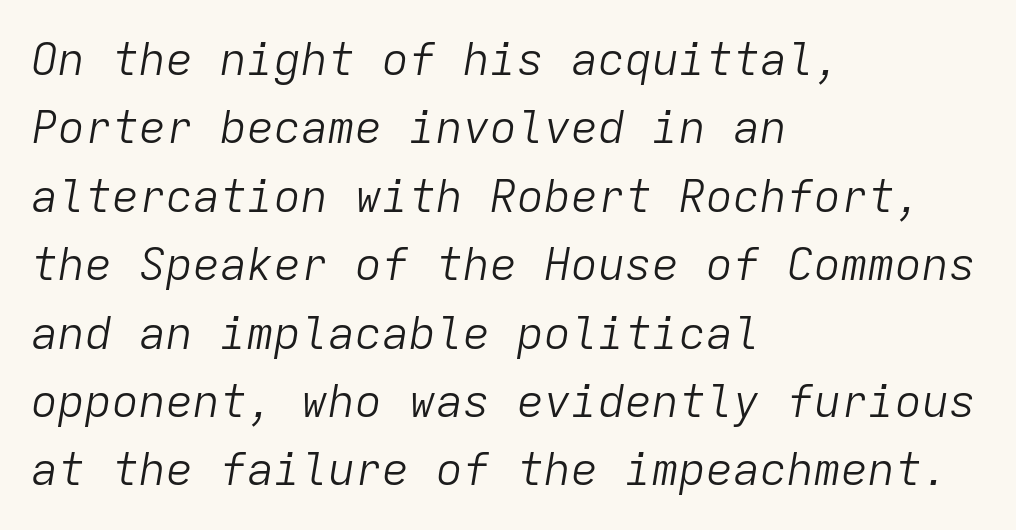
A typesetter would call this monospace, since all characters share one set width. Leading matches the norm, producing a regular column. When letters slant like this, we call the style italic. The strokes are not fattened; the text isn't bold. Spacing between characters is what you'd get straight out of the box. Words float on clear page, feet unadorned.
